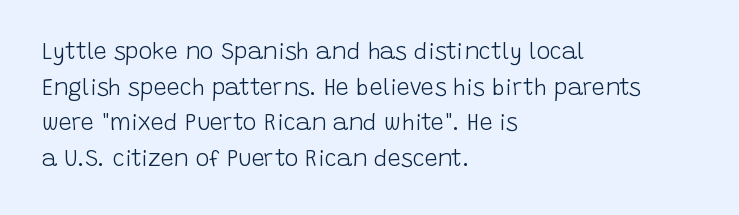
Q: Is the text bold? A: No.
Q: Is the text italic (slanted)? A: No, it is upright.
Q: Is the text underlined? A: No.
Q: How is the paragraph aligned? A: Left-aligned.
Q: Is the spacing between letters normal or unusually wide? A: Normal.
Q: Is the spacing between lines tight, normal or loose? A: Normal.
